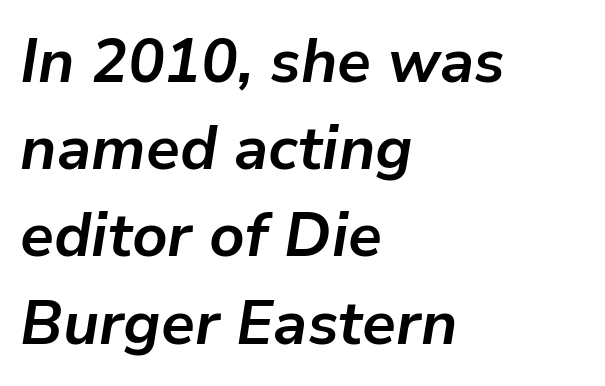
{"italic": "yes", "lean": "right", "slant_degrees": 9, "bold": "yes", "weight": "bold", "width": "normal", "stroke_contrast": "low", "x_height": "medium", "monospaced": "no", "underline": "no", "align": "left", "line_spacing": "normal", "line_spacing_ratio": 1.43, "letter_spacing": "normal", "letter_spacing_em": 0.0, "glyph_px": 61}
